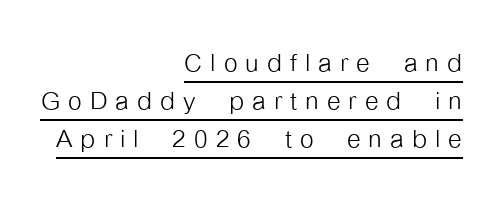
The image shows 35 px light, condensed sans-serif type, upright; set right-aligned, tight line spacing (1.09x), unusually wide letter spacing (+0.23 em), underlined; low stroke contrast and a medium x-height.
